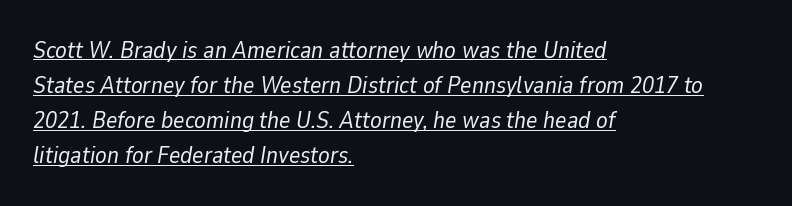
{"italic": "yes", "lean": "right", "slant_degrees": 9, "bold": "no", "underline": "yes", "align": "left", "line_spacing": "normal", "line_spacing_ratio": 1.46, "letter_spacing": "normal", "letter_spacing_em": 0.0, "glyph_px": 24}
